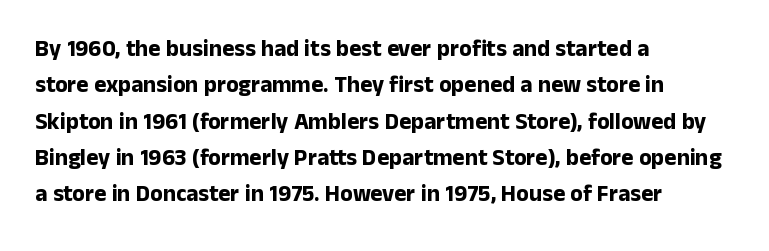
{"italic": "no", "bold": "yes", "underline": "no", "align": "left", "line_spacing": "normal", "line_spacing_ratio": 1.58, "letter_spacing": "normal", "letter_spacing_em": 0.0, "glyph_px": 23}
